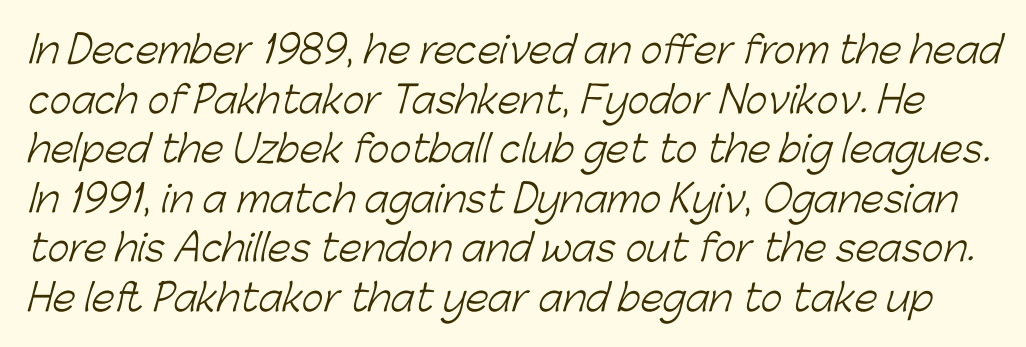
The characters display no serif detailing; their extremities are plain. The leading is moderate, giving the passage an even texture. The characters are drawn with everyday or finer stroke widths. Words float on clear page, feet unadorned. Do the characters align in a grid? No, the font is proportional.
